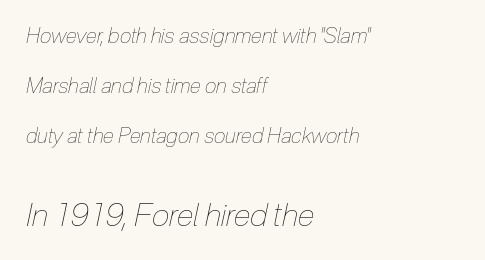
Q: Is the text bold? A: No.
Q: Is the text italic (slanted)? A: Yes, it leans right by about 12 degrees.
Q: Is the text underlined? A: No.
Q: How is the paragraph aligned? A: Left-aligned.
Q: Is the spacing between letters normal or unusually wide? A: Normal.
Q: Is the spacing between lines tight, normal or loose? A: Loose.
Q: Which block of text is set in a larger size, the first (top) or the second (bottom)? A: The second (bottom) one.
Q: Width (condensed, normal, or wide)? A: Condensed.
Q: Stroke contrast? A: Low.
Q: x-height? A: Medium.
Q: Monospaced? A: No.
